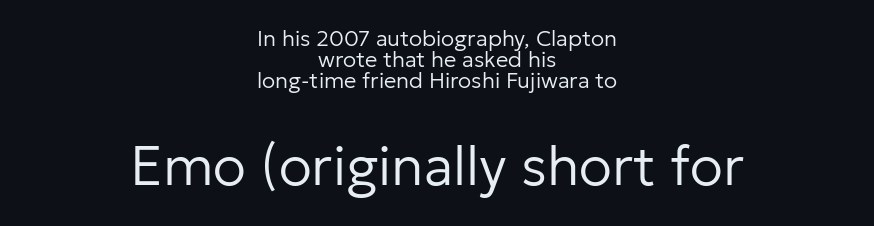
Q: Is the text bold? A: No.
Q: Is the text italic (slanted)? A: No, it is upright.
Q: Is the typeface a serif or a sans-serif typeface? A: Sans-serif.
Q: Is the text underlined? A: No.
Q: How is the paragraph aligned? A: Centered.
Q: Is the spacing between letters normal or unusually wide? A: Normal.
Q: Is the spacing between lines tight, normal or loose? A: Tight.
Q: Which block of text is set in a larger size, the first (top) or the second (bottom)? A: The second (bottom) one.
Q: Width (condensed, normal, or wide)? A: Normal.
Q: Stroke contrast? A: Low.
Q: x-height? A: Medium.
Q: Monospaced? A: No.
